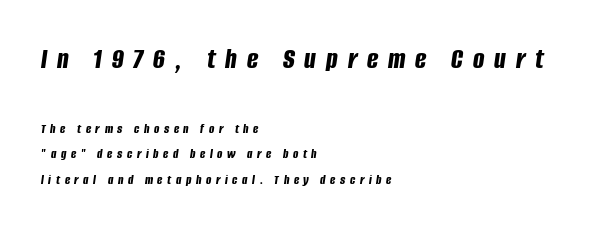
How heavy is the stroke? Heavy — this is a bold. The text block is weighted toward the left margin, trailing off unevenly rightward. Glance below the letters and you will spot only blank space. Type size steps down from the first block to the second. You can tell it's italic because the verticals aren't actually vertical.
